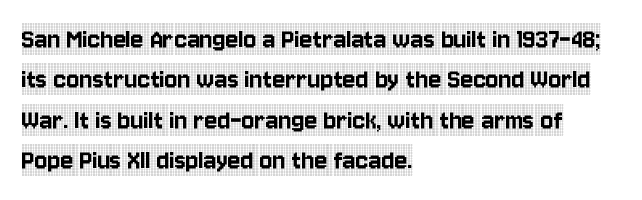
The line texture is even and compact thanks to regular tracking. Nobody drew a line under any word here. The text block is weighted toward the left margin, trailing off unevenly rightward. Think of a printed novel: that variable character pitch is what you see here. Note: serifs present on the glyphs. Is there any slant? The stems are plumb.
